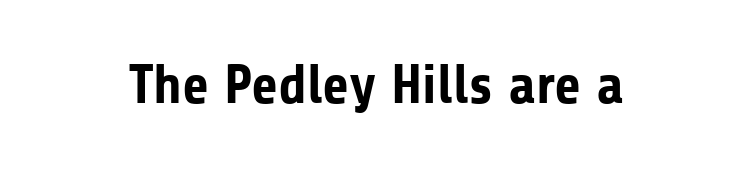
The image shows 55 px bold sans-serif type, upright; set normal letter spacing, not underlined; low stroke contrast and a medium x-height.
